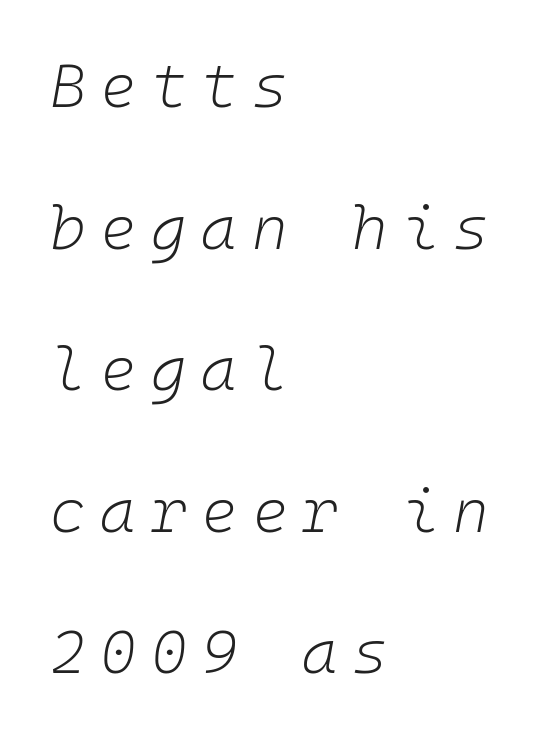
{"italic": "yes", "lean": "right", "slant_degrees": 10, "bold": "no", "weight": "light", "width": "normal", "stroke_contrast": "low", "x_height": "medium", "underline": "no", "align": "left", "line_spacing": "loose", "line_spacing_ratio": 2.32, "letter_spacing": "wide", "letter_spacing_em": 0.24, "glyph_px": 61}
